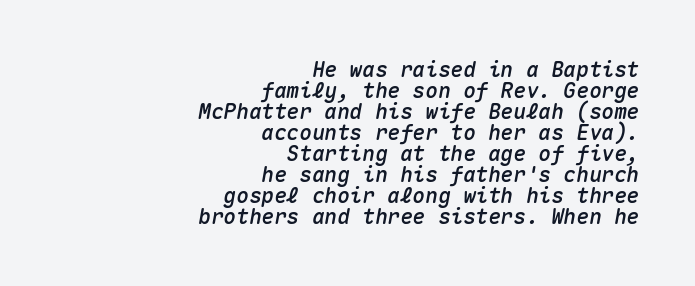
{"italic": "yes", "lean": "right", "slant_degrees": 10, "underline": "no", "align": "right", "line_spacing": "tight", "line_spacing_ratio": 1.0, "letter_spacing": "normal", "letter_spacing_em": 0.0, "glyph_px": 21}
